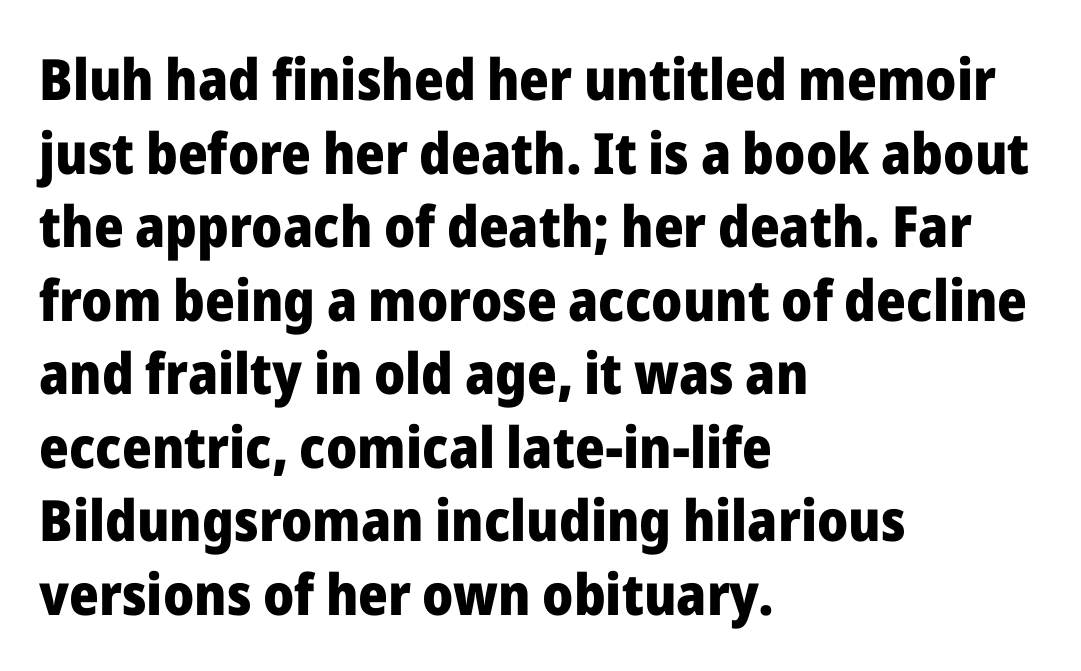
The image shows 57 px heavy sans-serif type, upright; set left-aligned, normal line spacing (1.29x), normal letter spacing, not underlined; low stroke contrast and a medium x-height.
